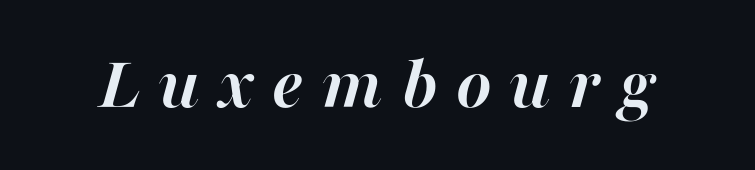
Q: Is the text bold? A: Yes.
Q: Is the text italic (slanted)? A: Yes, it leans right by about 16 degrees.
Q: Is the text underlined? A: No.
Q: Is the spacing between letters normal or unusually wide? A: Unusually wide.
Q: Width (condensed, normal, or wide)? A: Normal.
Q: Stroke contrast? A: High.
Q: x-height? A: Medium.
Q: Monospaced? A: No.
